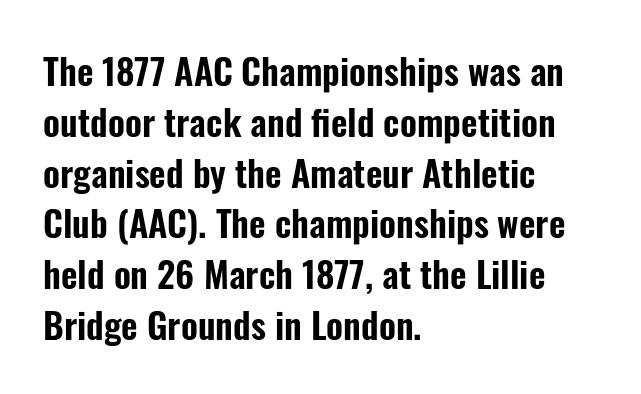
{"serif": "no", "italic": "no", "width": "condensed", "stroke_contrast": "low", "x_height": "medium", "monospaced": "no", "underline": "no", "align": "left", "line_spacing": "normal", "line_spacing_ratio": 1.41, "letter_spacing": "normal", "letter_spacing_em": 0.0, "glyph_px": 36}
